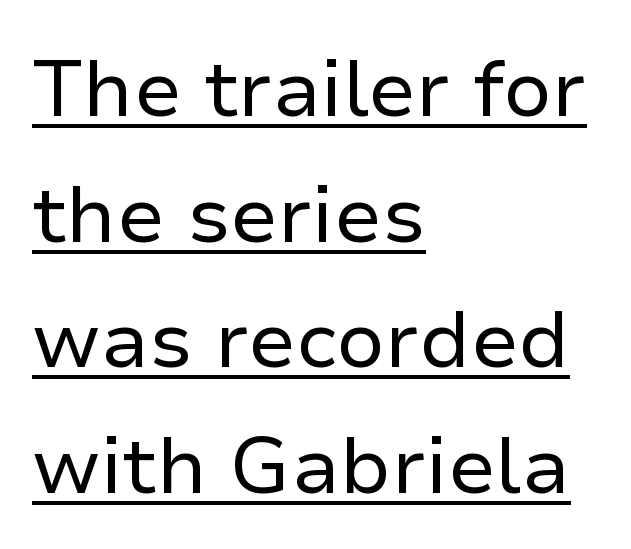
The image shows 79 px regular-weight sans-serif type, upright; set left-aligned, normal line spacing (1.59x), normal letter spacing, underlined; low stroke contrast and a medium x-height.
